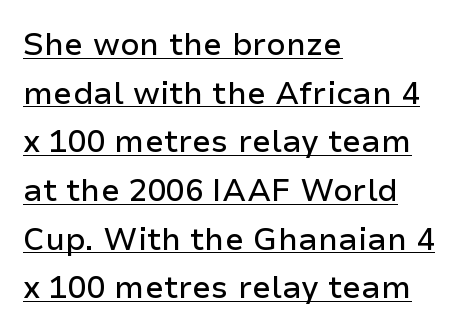
{"serif": "no", "italic": "no", "width": "normal", "stroke_contrast": "low", "x_height": "medium", "monospaced": "no", "underline": "yes", "align": "left", "line_spacing": "normal", "line_spacing_ratio": 1.57, "letter_spacing": "normal", "letter_spacing_em": 0.0, "glyph_px": 31}
